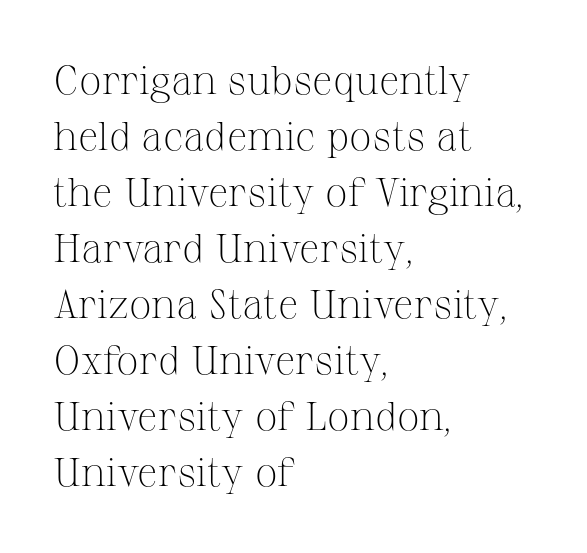
Q: Is the text bold? A: No.
Q: Is the text italic (slanted)? A: No, it is upright.
Q: Is the typeface a serif or a sans-serif typeface? A: Serif.
Q: Is the text underlined? A: No.
Q: How is the paragraph aligned? A: Left-aligned.
Q: Is the spacing between letters normal or unusually wide? A: Normal.
Q: Is the spacing between lines tight, normal or loose? A: Normal.
Q: Width (condensed, normal, or wide)? A: Normal.
Q: Stroke contrast? A: Medium.
Q: x-height? A: Medium.
Q: Monospaced? A: No.
